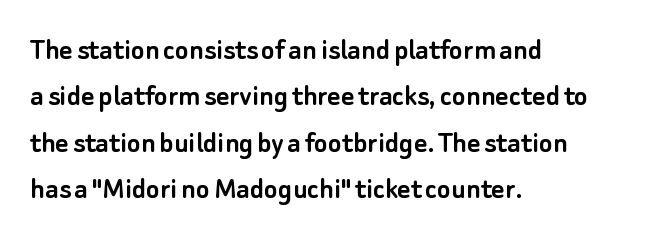
The specimen omits any rule beneath the text block's lines. Notice how the passage keeps a crisp vertical edge on the left only. The face used here is proportionally spaced, like ordinary book or web type. If you measured baseline to baseline, you'd find a middling distance. Ascenders rise straight up at ninety degrees. The letters carry no serifs — their stems end cleanly without finishing strokes.
